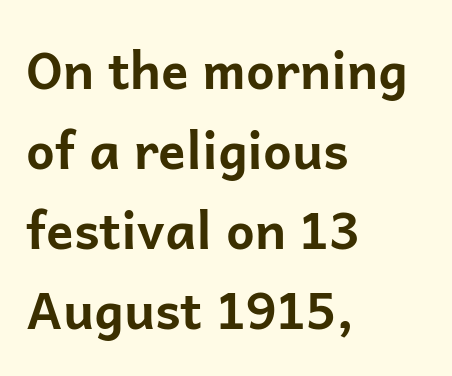
The image shows 51 px bold sans-serif type, upright; set left-aligned, normal line spacing (1.57x), normal letter spacing, not underlined; low stroke contrast and a medium x-height.
